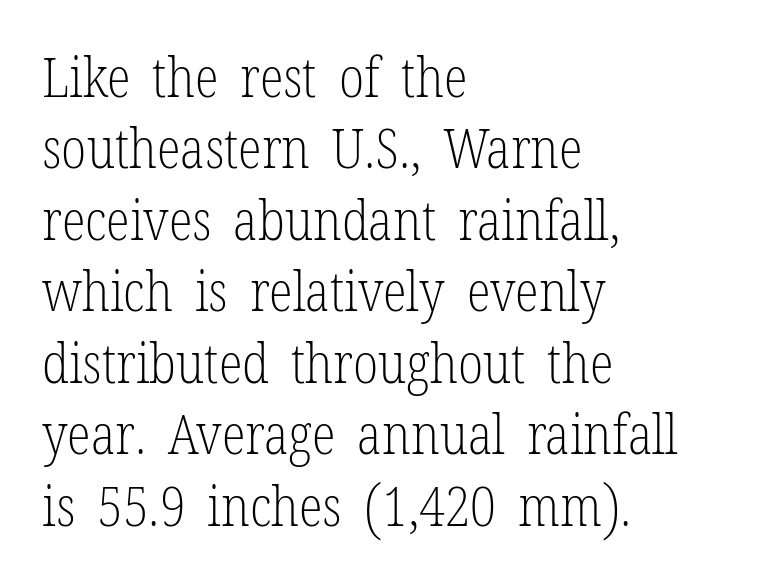
Just letters on the line, the space beneath them empty. No chunkiness to these letters — they're not bold. Words appear dense and cohesive because spacing is normal. Small tapered or slab feet sit at the stroke ends, so this counts as serif. The typography opts for an upright posture over an oblique one.
